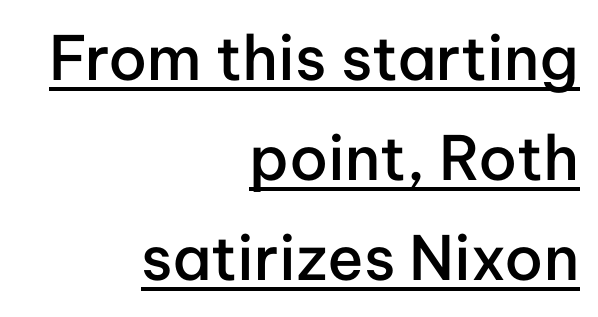
{"serif": "no", "italic": "no", "bold": "semi", "weight": "semibold", "width": "normal", "stroke_contrast": "low", "x_height": "medium", "monospaced": "no", "underline": "yes", "align": "right", "line_spacing": "normal", "line_spacing_ratio": 1.64, "letter_spacing": "normal", "letter_spacing_em": 0.0, "glyph_px": 61}
